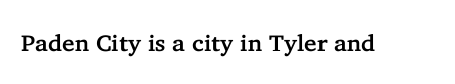
Q: Is the text italic (slanted)? A: No, it is upright.
Q: Is the text underlined? A: No.
Q: Is the spacing between letters normal or unusually wide? A: Normal.
